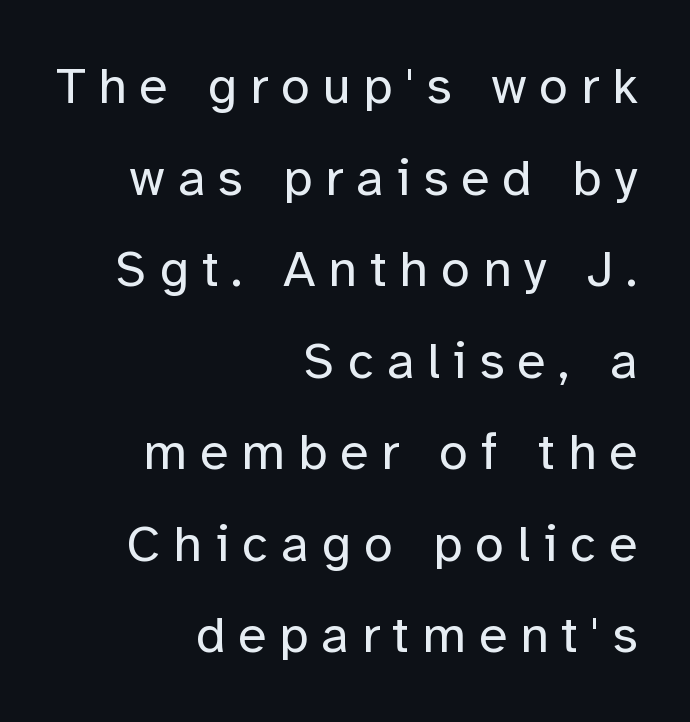
The image shows 52 px regular-weight sans-serif type, upright; set right-aligned, line spacing 1.76x, unusually wide letter spacing (+0.25 em), not underlined; low stroke contrast and a medium x-height.
